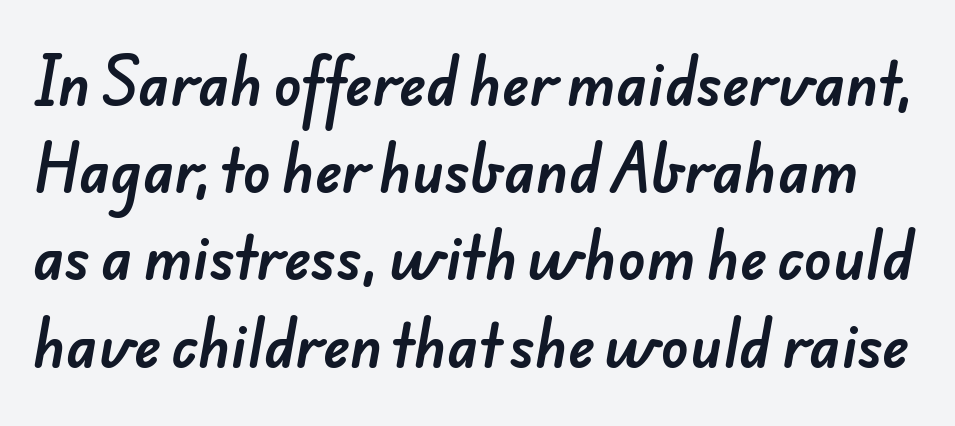
Q: Is the typeface a serif or a sans-serif typeface? A: Sans-serif.
Q: Is the text underlined? A: No.
Q: Is the spacing between letters normal or unusually wide? A: Normal.
Q: Is the spacing between lines tight, normal or loose? A: Normal.
Q: Width (condensed, normal, or wide)? A: Normal.
Q: Stroke contrast? A: Low.
Q: x-height? A: Small.
Q: Monospaced? A: No.
